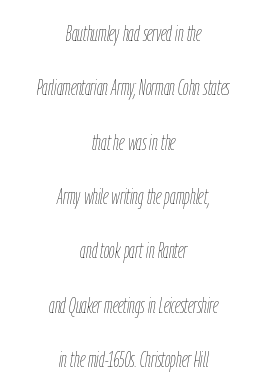
Heaviness? Minimal to ordinary, like unemphasized prose. The designer dialed line spacing up above the default. The area under the type is left untouched. Both edges are ragged and mirror each other, which tells us the setting is centered.
